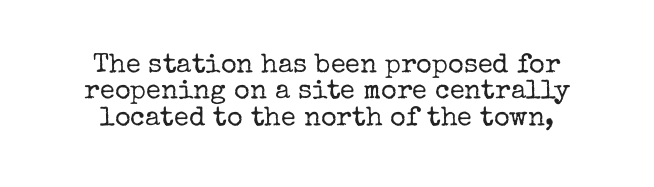
Tracking here is standard; glyphs follow each other at the usual distance. The area under the type is left untouched. Notice how descenders almost collide with the ascenders below — that's tight leading. The weight would be labelled regular, book, light, or lighter still. The letters stand upright; this is a roman face.
